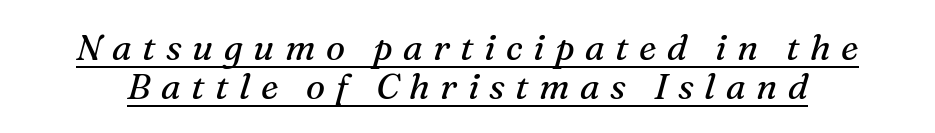
{"serif": "yes", "italic": "yes", "lean": "right", "slant_degrees": 16, "bold": "no", "weight": "regular", "width": "normal", "stroke_contrast": "medium", "x_height": "medium", "monospaced": "no", "underline": "yes", "line_spacing": "tight", "line_spacing_ratio": 1.07, "letter_spacing": "wide", "letter_spacing_em": 0.29, "glyph_px": 36}
